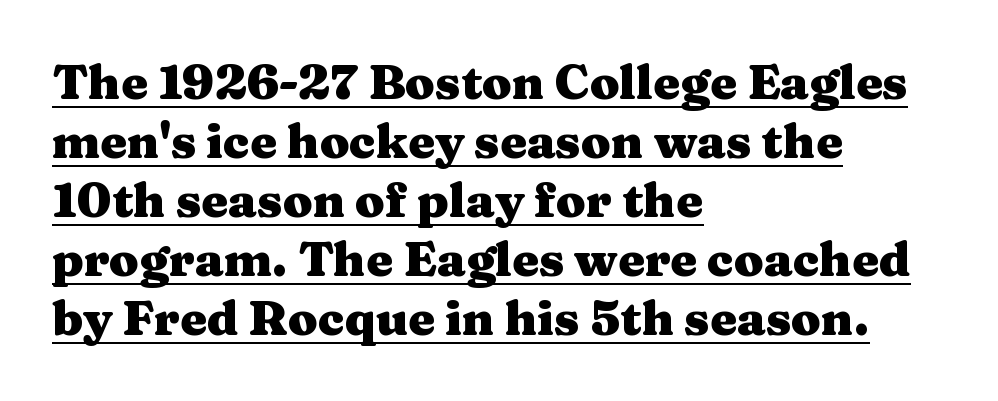
The type sits square on the baseline with zero lean. The face used here is proportionally spaced, like ordinary book or web type. How heavy is the stroke? Heavy — this is a bold. Notice how the passage keeps a crisp vertical edge on the left only. The gaps between neighbouring characters are ordinary and unremarkable. The glyphs are accompanied by a horizontal stroke just below them.
